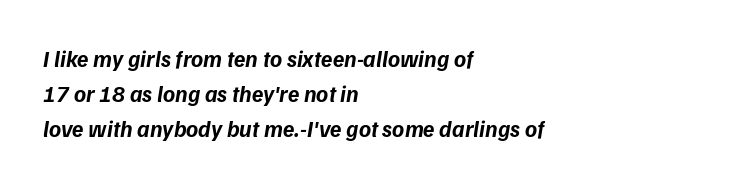
The image shows 23 px bold type; set left-aligned, normal line spacing (1.53x), normal letter spacing, not underlined.
